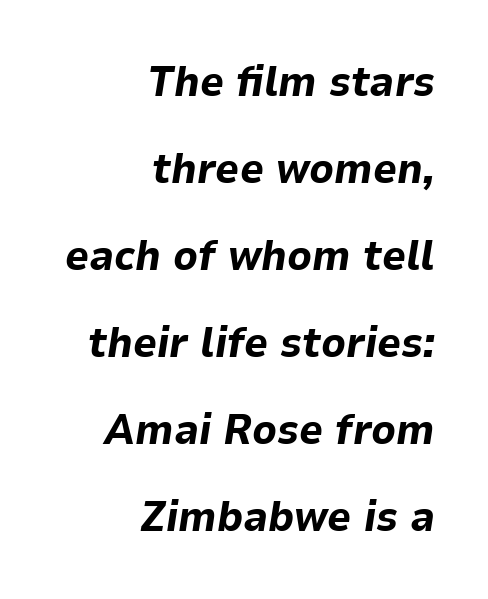
Q: Is the text bold? A: Yes.
Q: Is the text italic (slanted)? A: Yes, it leans right by about 9 degrees.
Q: Is the text underlined? A: No.
Q: How is the paragraph aligned? A: Right-aligned.
Q: Is the spacing between letters normal or unusually wide? A: Normal.
Q: Is the spacing between lines tight, normal or loose? A: Loose.
Q: Width (condensed, normal, or wide)? A: Normal.
Q: Stroke contrast? A: Low.
Q: x-height? A: Medium.
Q: Monospaced? A: No.
